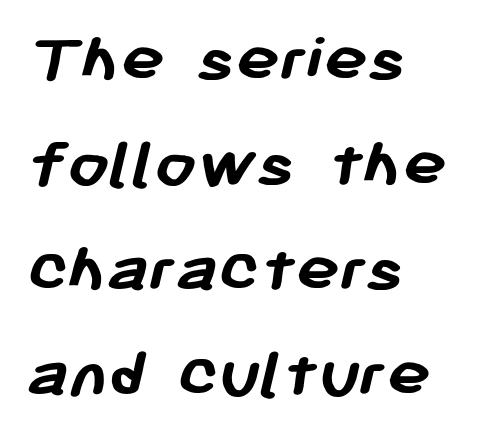
Q: Is the text bold? A: Yes.
Q: Is the typeface a serif or a sans-serif typeface? A: Sans-serif.
Q: Is the text underlined? A: No.
Q: How is the paragraph aligned? A: Left-aligned.
Q: Is the spacing between letters normal or unusually wide? A: Normal.
Q: Is the spacing between lines tight, normal or loose? A: Normal.
Q: Width (condensed, normal, or wide)? A: Normal.
Q: Stroke contrast? A: Low.
Q: x-height? A: Medium.
Q: Monospaced? A: No.
